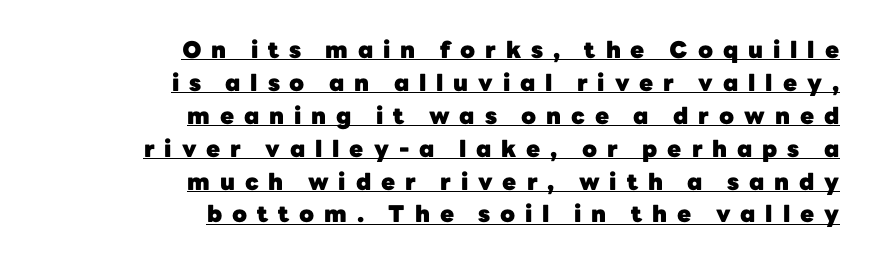
{"italic": "no", "bold": "yes", "underline": "yes", "align": "right", "line_spacing": "normal", "line_spacing_ratio": 1.43, "letter_spacing": "wide", "letter_spacing_em": 0.43, "glyph_px": 23}
